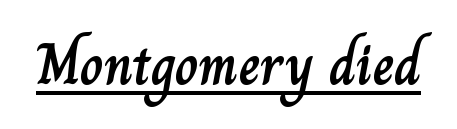
The image shows 58 px text type; set normal letter spacing, underlined; low stroke contrast and a small x-height.
